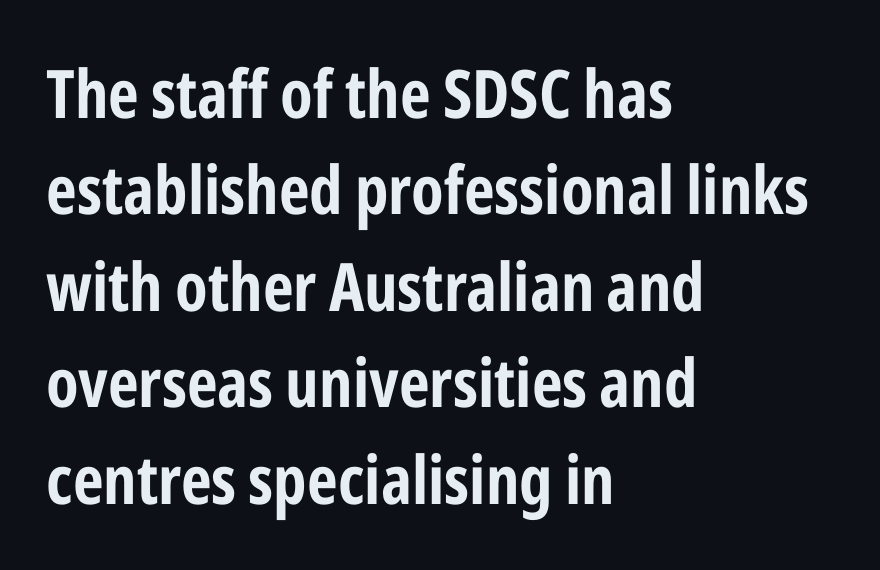
Q: Is the text bold? A: Yes.
Q: Is the text italic (slanted)? A: No, it is upright.
Q: Is the typeface a serif or a sans-serif typeface? A: Sans-serif.
Q: Is the text underlined? A: No.
Q: How is the paragraph aligned? A: Left-aligned.
Q: Is the spacing between letters normal or unusually wide? A: Normal.
Q: Is the spacing between lines tight, normal or loose? A: Normal.
Q: Width (condensed, normal, or wide)? A: Condensed.
Q: Stroke contrast? A: Low.
Q: x-height? A: Medium.
Q: Monospaced? A: No.
